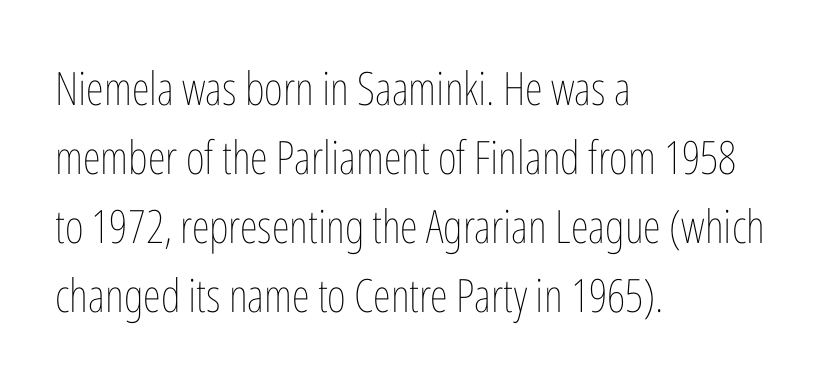
Here the glyphs are tracked normally, forming tight word shapes. A typesetter would mark this as roman, not italic. One glance says typical: line gaps are just what's usual. Beneath every word, the page is bare.
